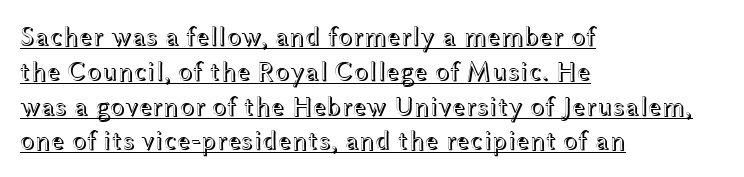
Rendered with straight, roman letterforms. Short and long lines alike share a common starting point at left. Between one letter and the next there's only the usual sliver of space. The space between consecutive lines is moderate. Glance below the letters and you will spot a drawn line.
